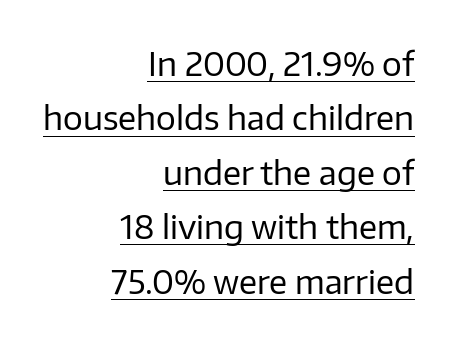
A student would call this right alignment; a typographer would say flush right, rag left. You could not count columns in this text — the font is proportionally spaced. The passage shown is underscored from start to finish. Regular leading.
